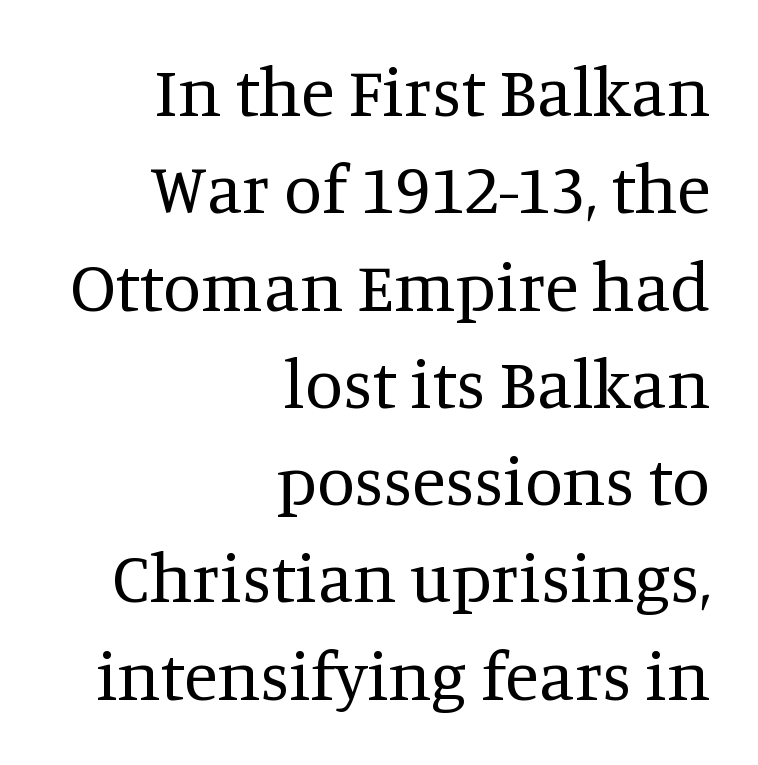
Q: Is the text bold? A: No.
Q: Is the text italic (slanted)? A: No, it is upright.
Q: Is the typeface a serif or a sans-serif typeface? A: Serif.
Q: Is the text underlined? A: No.
Q: How is the paragraph aligned? A: Right-aligned.
Q: Is the spacing between letters normal or unusually wide? A: Normal.
Q: Is the spacing between lines tight, normal or loose? A: Normal.
Q: Width (condensed, normal, or wide)? A: Normal.
Q: Stroke contrast? A: Medium.
Q: x-height? A: Large.
Q: Monospaced? A: No.
